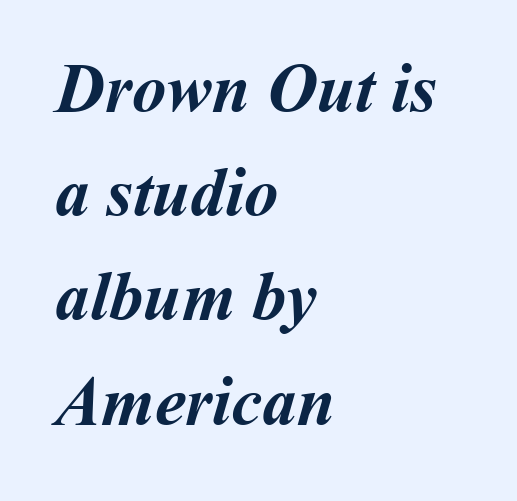
The image shows 69 px semibold type; set left-aligned, normal line spacing (1.51x), normal letter spacing, not underlined; medium stroke contrast and a medium x-height.
